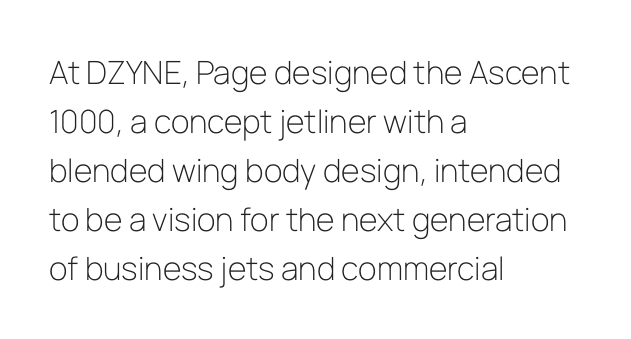
{"serif": "no", "italic": "no", "bold": "no", "weight": "light", "width": "normal", "stroke_contrast": "low", "x_height": "medium", "monospaced": "no", "underline": "no", "align": "left", "line_spacing": "normal", "line_spacing_ratio": 1.53, "letter_spacing": "normal", "letter_spacing_em": 0.0, "glyph_px": 32}
